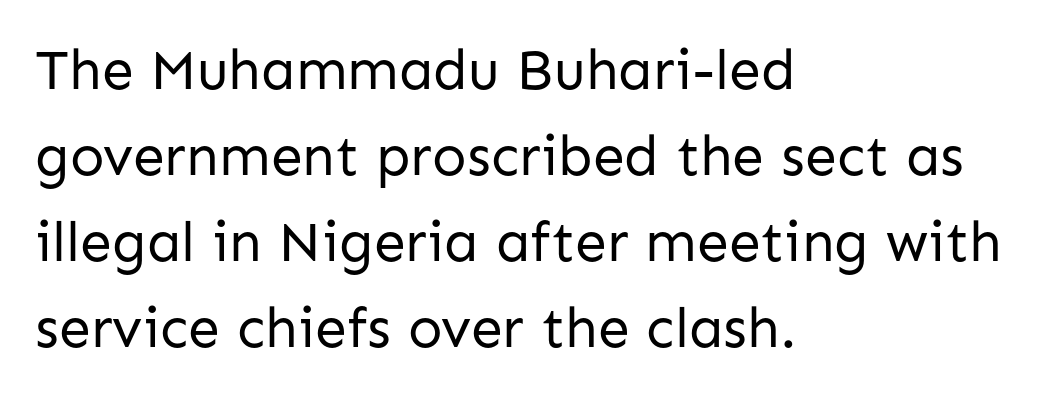
{"serif": "no", "italic": "no", "bold": "no", "weight": "regular", "width": "normal", "stroke_contrast": "low", "x_height": "medium", "monospaced": "no", "underline": "no", "align": "left", "line_spacing": "normal", "line_spacing_ratio": 1.51, "letter_spacing": "normal", "letter_spacing_em": 0.0, "glyph_px": 57}
